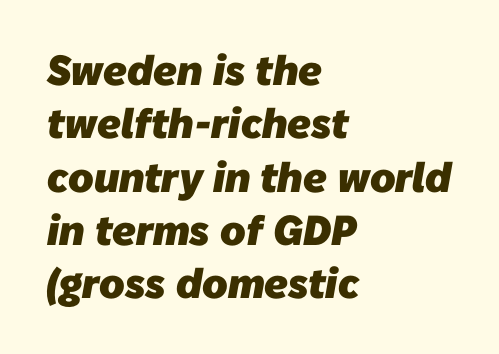
Nothing unusual about the tracking: characters are spaced as the font intends. Look at the stroke-to-counter ratio: heavy, a bold. Lines of text with bare space underneath. Is this a fixed-width face? No — the glyphs have proportional, varying widths. Horizontal alignment here is leftward, the default for most running prose.
